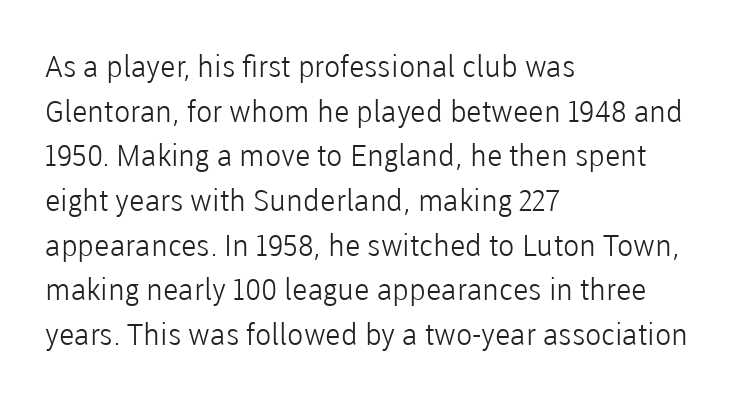
Q: Is the text bold? A: No.
Q: Is the text italic (slanted)? A: No, it is upright.
Q: Is the typeface a serif or a sans-serif typeface? A: Sans-serif.
Q: Is the text underlined? A: No.
Q: How is the paragraph aligned? A: Left-aligned.
Q: Is the spacing between letters normal or unusually wide? A: Normal.
Q: Is the spacing between lines tight, normal or loose? A: Normal.
Q: Width (condensed, normal, or wide)? A: Normal.
Q: Stroke contrast? A: Low.
Q: x-height? A: Medium.
Q: Monospaced? A: No.
